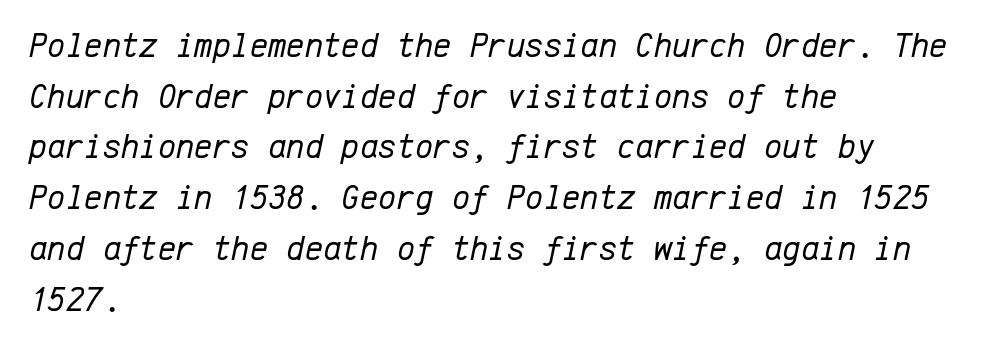
{"italic": "yes", "lean": "right", "slant_degrees": 12, "bold": "no", "weight": "regular", "width": "normal", "stroke_contrast": "low", "x_height": "medium", "monospaced": "yes", "underline": "no", "align": "left", "line_spacing": "normal", "line_spacing_ratio": 1.45, "letter_spacing": "normal", "letter_spacing_em": 0.0, "glyph_px": 35}
